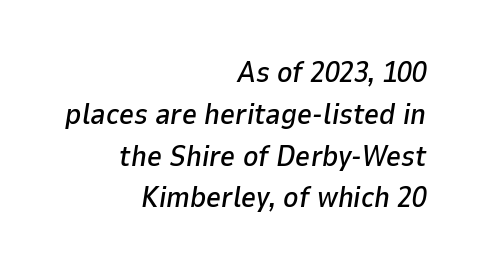
Q: Is the text italic (slanted)? A: Yes, it leans right by about 9 degrees.
Q: Is the text underlined? A: No.
Q: How is the paragraph aligned? A: Right-aligned.
Q: Is the spacing between letters normal or unusually wide? A: Normal.
Q: Is the spacing between lines tight, normal or loose? A: Normal.
Q: Width (condensed, normal, or wide)? A: Normal.
Q: Stroke contrast? A: Low.
Q: x-height? A: Medium.
Q: Monospaced? A: No.
